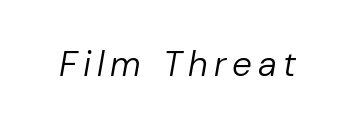
No chunkiness to these letters — they're not bold. Character widths vary here, with narrow letters taking less room than wide ones. The passage shown leans; its letterforms are oblique. Quick note: underline off.
